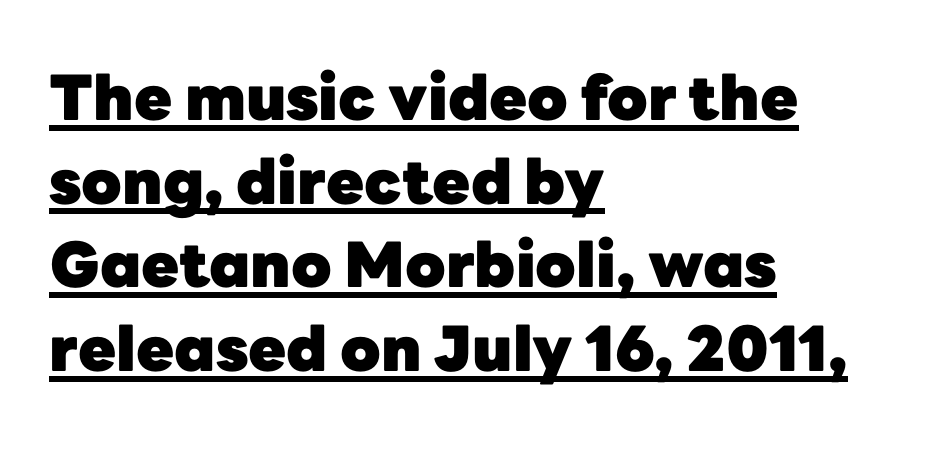
Visually the block forms a straight wall on the left and a jagged coastline on the right. This block has exactly the height ordinary leading produces. Italic: no, the glyphs are upright roman. Check where the strokes stop: nothing finishes them off — pure sans. These words are printed bold, with thick strokes throughout. The face used here is rendered with its standard letterfit.
